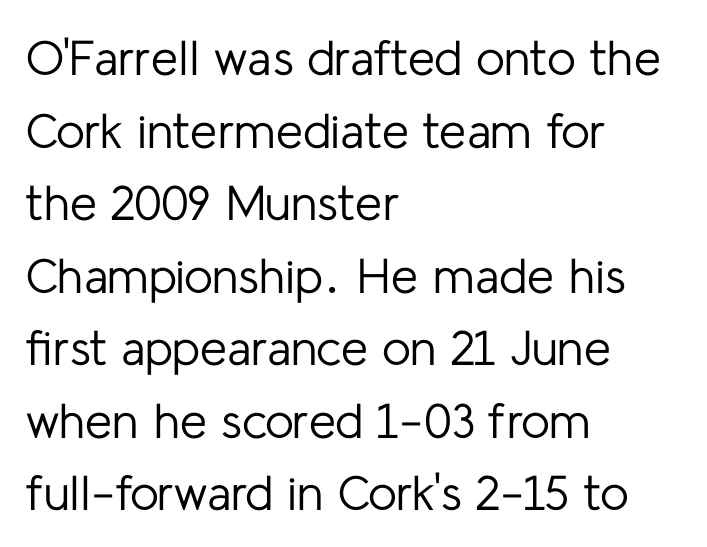
The image shows 49 px regular-weight sans-serif type, upright; set left-aligned, normal line spacing (1.48x), normal letter spacing, not underlined; low stroke contrast and a medium x-height.
